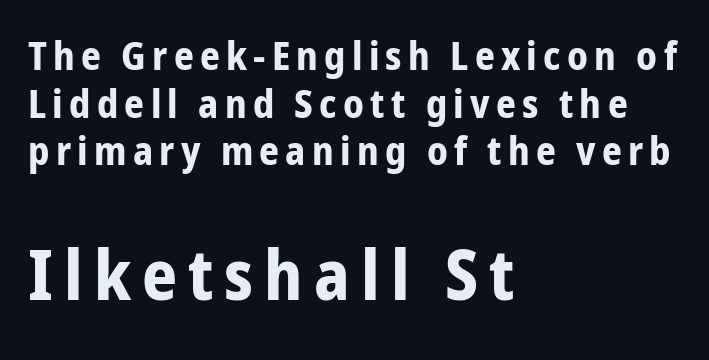
Looks like regular typesetting: each glyph gets only the width it needs. Every letter is thick-stroked: bold, no question. Where is the straight margin? On the left. Notice how the stems are strictly vertical — no italics here. Grotesque or geometric, the face here clearly has no serifs.
